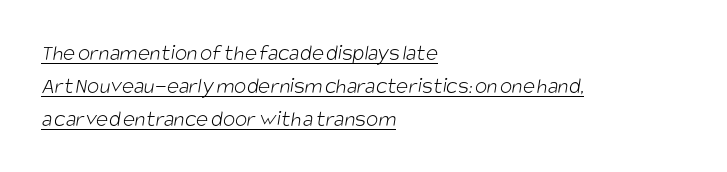
{"bold": "no", "underline": "yes", "align": "left", "line_spacing": "normal", "line_spacing_ratio": 1.43, "letter_spacing": "normal", "letter_spacing_em": 0.0, "glyph_px": 23}
